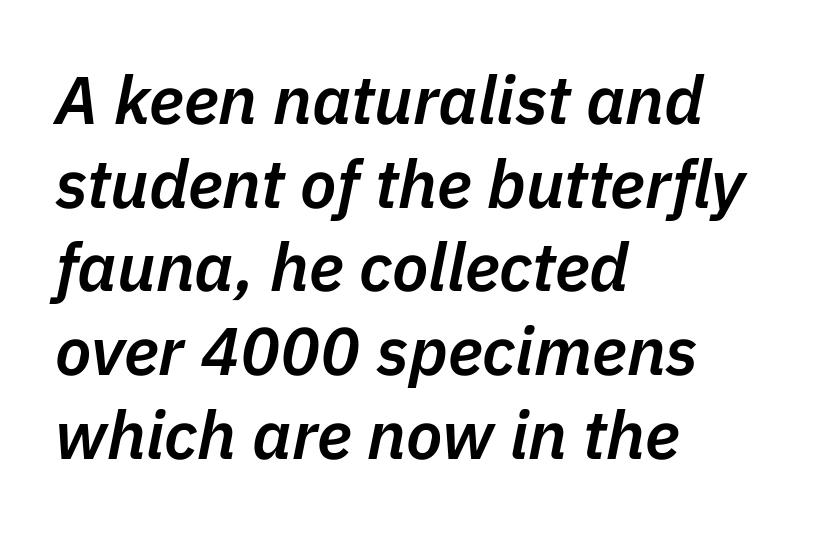
The image shows 67 px semibold type, italic (leaning right); set left-aligned, normal line spacing (1.25x), normal letter spacing, not underlined; low stroke contrast and a medium x-height.
